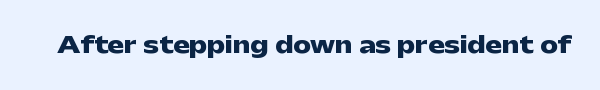
Q: Is the text bold? A: Yes.
Q: Is the text italic (slanted)? A: No, it is upright.
Q: Is the text underlined? A: No.
Q: Is the spacing between letters normal or unusually wide? A: Normal.
